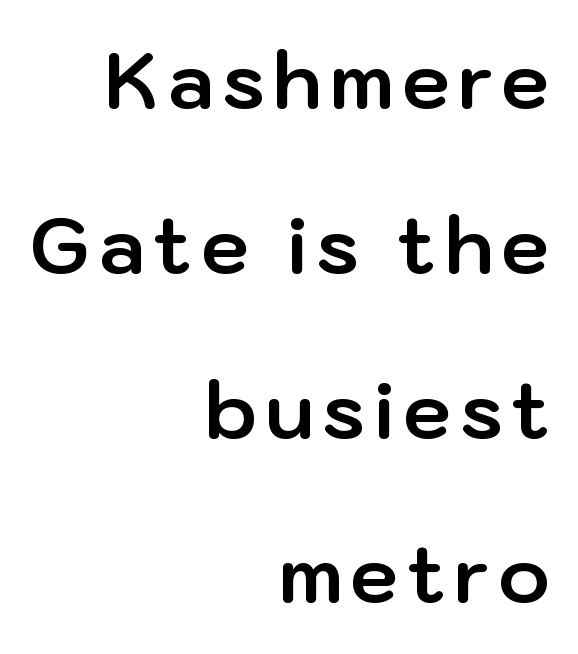
{"serif": "no", "italic": "no", "bold": "yes", "weight": "bold", "width": "normal", "stroke_contrast": "low", "x_height": "medium", "monospaced": "no", "underline": "no", "align": "right", "line_spacing": "loose", "line_spacing_ratio": 2.14, "glyph_px": 77}
